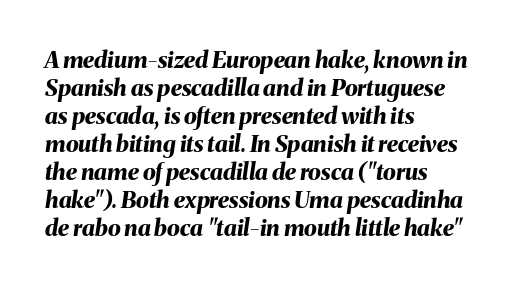
{"italic": "yes", "lean": "right", "slant_degrees": 8, "bold": "yes", "underline": "no", "align": "left", "line_spacing_ratio": 1.22, "letter_spacing": "normal", "letter_spacing_em": 0.0, "glyph_px": 23}
